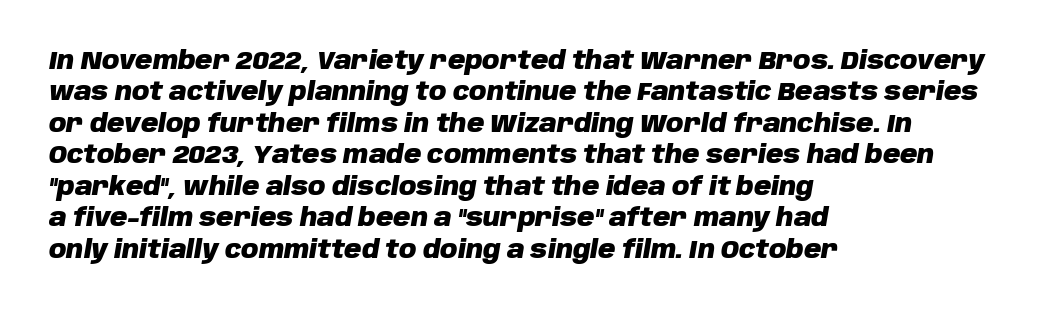
This sample uses plain, unmodified letter spacing. Honestly, the row spacing looks completely unremarkable. The words here are not underlined. This rendering uses left alignment, leaving the right contour irregular. Rendered with sloped, italic letterforms.
